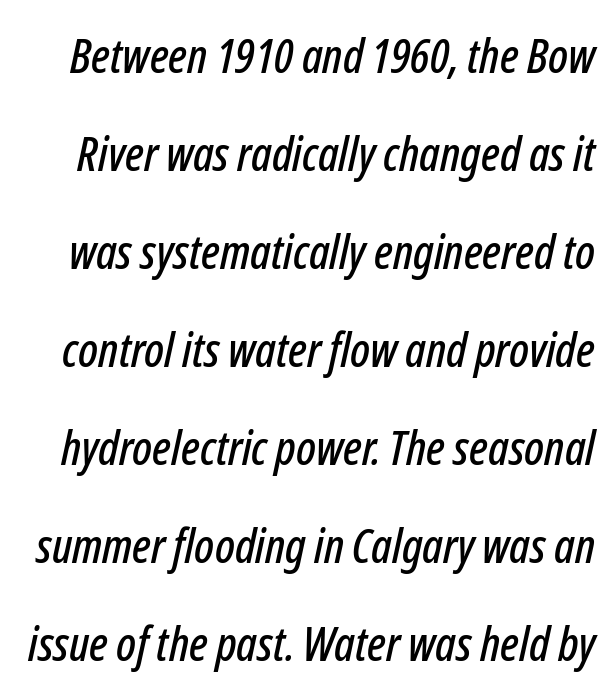
Q: Is the text italic (slanted)? A: Yes, it leans right by about 12 degrees.
Q: Is the text underlined? A: No.
Q: Is the spacing between letters normal or unusually wide? A: Normal.
Q: Is the spacing between lines tight, normal or loose? A: Loose.
Q: Width (condensed, normal, or wide)? A: Condensed.
Q: Stroke contrast? A: Low.
Q: x-height? A: Medium.
Q: Monospaced? A: No.
